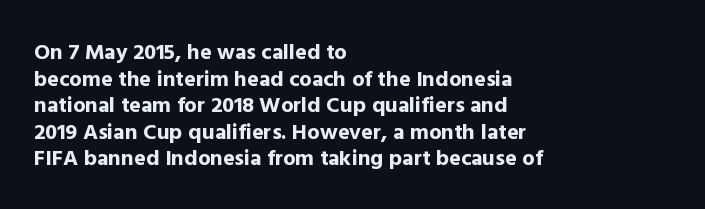
Which margin do the lines hug? The left one — the right edge is uneven. Weight check: bold — yes, fully. Tracking here is standard; glyphs follow each other at the usual distance. Unlike italic type, these characters show no tilt at all. Just letters on the line, the space beneath them empty.
